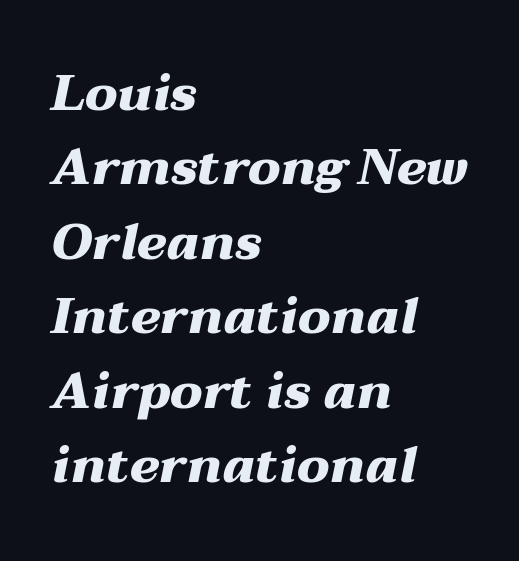
Q: Is the text bold? A: Yes.
Q: Is the text italic (slanted)? A: Yes, it leans right by about 12 degrees.
Q: Is the text underlined? A: No.
Q: How is the paragraph aligned? A: Left-aligned.
Q: Is the spacing between letters normal or unusually wide? A: Normal.
Q: Is the spacing between lines tight, normal or loose? A: Normal.
Q: Width (condensed, normal, or wide)? A: Wide.
Q: Stroke contrast? A: Medium.
Q: x-height? A: Medium.
Q: Monospaced? A: No.
